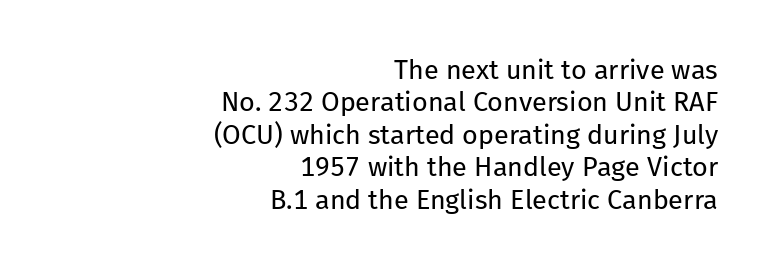
{"italic": "no", "bold": "no", "underline": "no", "align": "right", "line_spacing_ratio": 1.2, "letter_spacing": "normal", "letter_spacing_em": 0.0, "glyph_px": 27}
